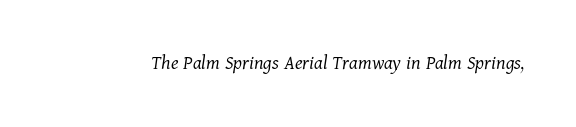
Q: Is the text bold? A: No.
Q: Is the text italic (slanted)? A: Yes, it leans right by about 11 degrees.
Q: Is the text underlined? A: No.
Q: Is the spacing between letters normal or unusually wide? A: Normal.
